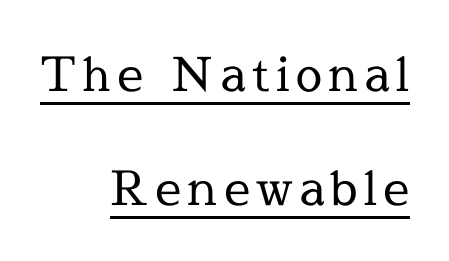
{"serif": "yes", "italic": "no", "bold": "no", "weight": "regular", "width": "normal", "x_height": "medium", "monospaced": "no", "underline": "yes", "align": "right", "line_spacing": "loose", "line_spacing_ratio": 2.43, "glyph_px": 47}
